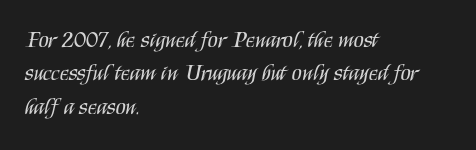
{"bold": "no", "underline": "no", "align": "left", "line_spacing": "normal", "line_spacing_ratio": 1.45, "letter_spacing": "normal", "letter_spacing_em": 0.0, "glyph_px": 23}
